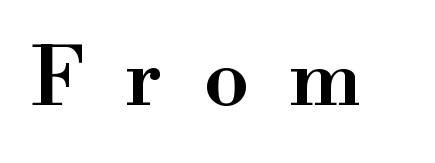
Q: Is the text bold? A: Semi-bold.
Q: Is the text italic (slanted)? A: No, it is upright.
Q: Is the typeface a serif or a sans-serif typeface? A: Serif.
Q: Is the text underlined? A: No.
Q: Is the spacing between letters normal or unusually wide? A: Unusually wide.
Q: Width (condensed, normal, or wide)? A: Normal.
Q: Stroke contrast? A: High.
Q: x-height? A: Small.
Q: Monospaced? A: No.
